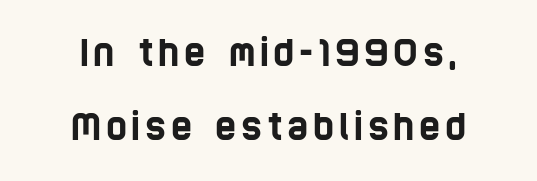
Successive baselines arrive slowly, with a big drop between each. The words here are not underlined. A centered setting, common on invitations and titles, is used for this passage. Proportional: the letters do not fall into vertical columns.
